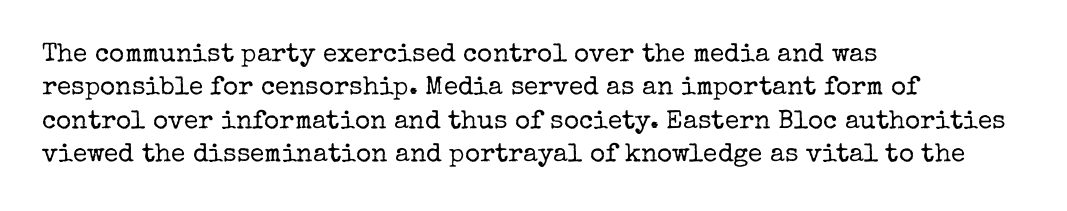
{"italic": "no", "bold": "no", "underline": "no", "align": "left", "line_spacing": "normal", "line_spacing_ratio": 1.28, "letter_spacing": "normal", "letter_spacing_em": 0.0, "glyph_px": 26}
